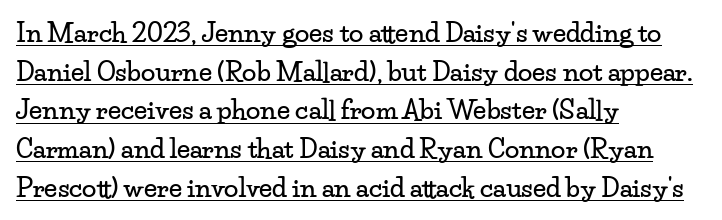
Q: Is the text italic (slanted)? A: No, it is upright.
Q: Is the text underlined? A: Yes.
Q: How is the paragraph aligned? A: Left-aligned.
Q: Is the spacing between letters normal or unusually wide? A: Normal.
Q: Is the spacing between lines tight, normal or loose? A: Normal.
